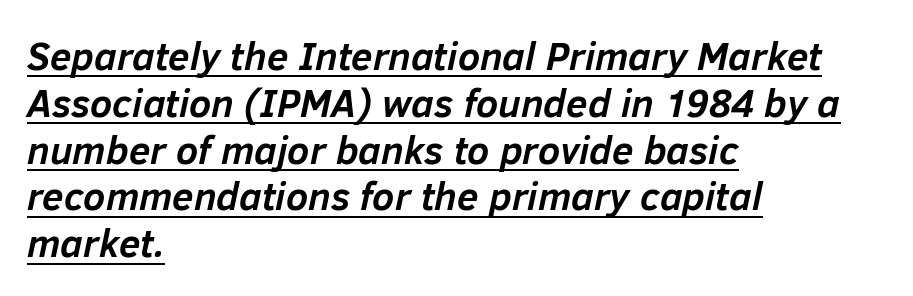
{"italic": "yes", "lean": "right", "slant_degrees": 12, "bold": "yes", "weight": "semibold", "width": "normal", "stroke_contrast": "low", "x_height": "medium", "monospaced": "no", "underline": "yes", "align": "left", "line_spacing_ratio": 1.2, "letter_spacing": "normal", "letter_spacing_em": 0.0, "glyph_px": 39}
